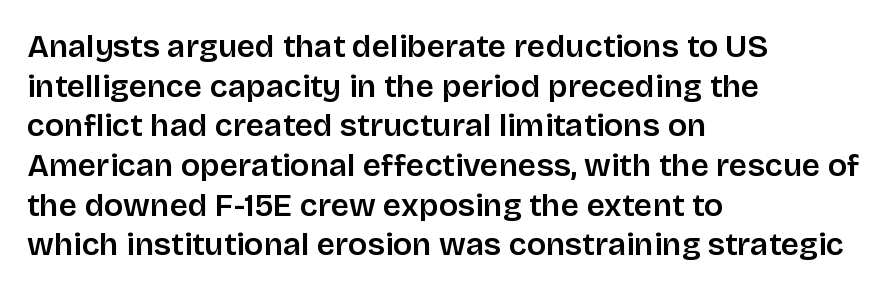
{"serif": "no", "italic": "no", "width": "normal", "stroke_contrast": "low", "x_height": "large", "monospaced": "no", "underline": "no", "align": "left", "line_spacing_ratio": 1.24, "letter_spacing": "normal", "letter_spacing_em": 0.0, "glyph_px": 32}
